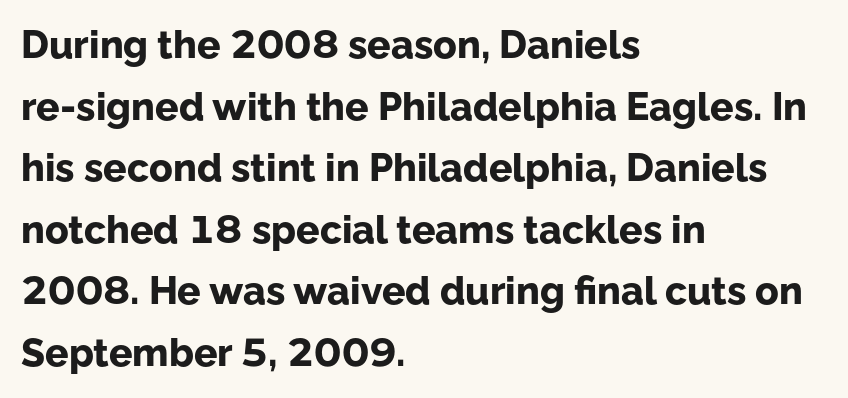
In terms of letterspacing, this is plain default setting. These lines are composed in type without serifs. Normally led — the rows are evenly, conventionally spaced. The face used here has the dense, thick strokes of a bold.
